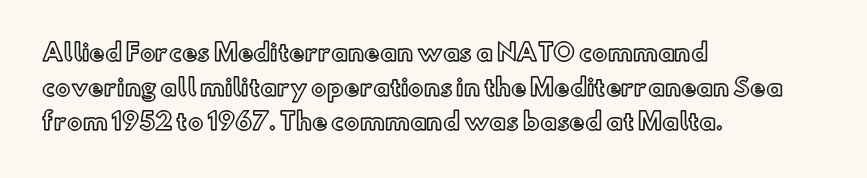
The image shows 23 px text type, upright; set left-aligned, normal line spacing (1.51x), normal letter spacing, not underlined.
